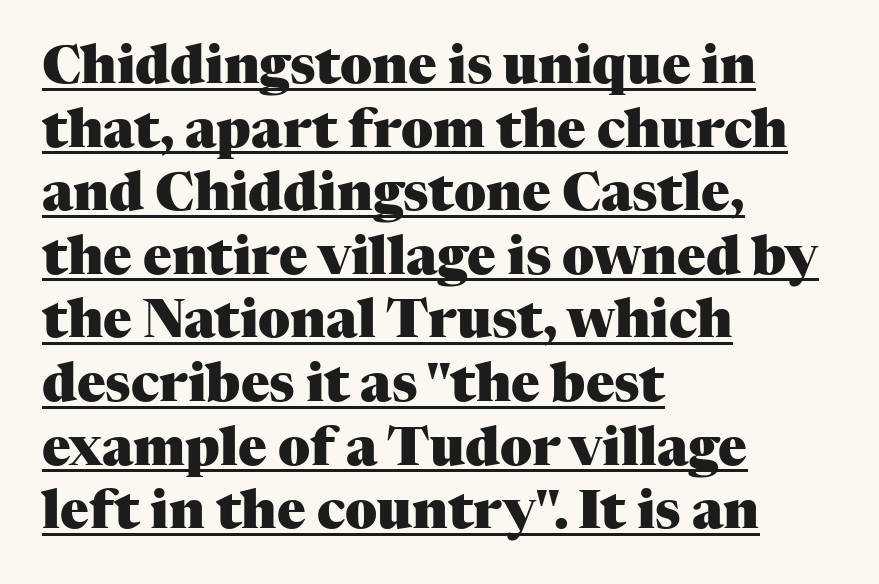
The rendering shows small feet on the letterforms — a serif design. Posture: vertical. Alignment: flush left. Default kerning and tracking; the words read as compact shapes.
